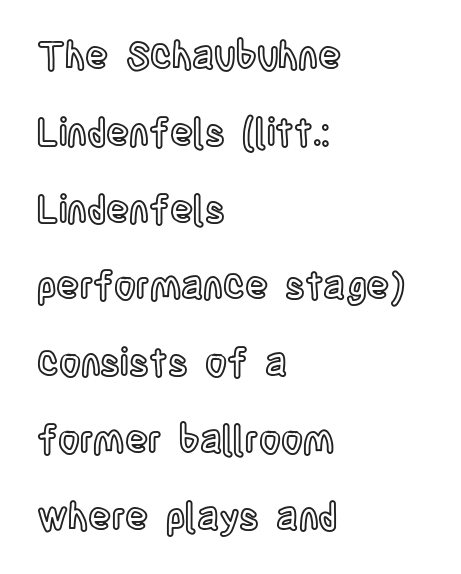
{"italic": "no", "width": "condensed", "x_height": "large", "monospaced": "no", "underline": "no", "align": "left", "line_spacing": "loose", "line_spacing_ratio": 2.02, "letter_spacing": "normal", "letter_spacing_em": 0.0, "glyph_px": 38}
